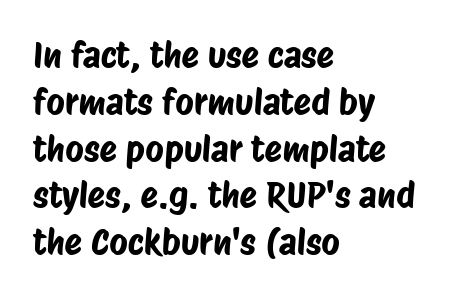
The image shows 36 px condensed sans-serif type; set left-aligned, normal line spacing (1.3x), normal letter spacing, not underlined; low stroke contrast and a large x-height.
